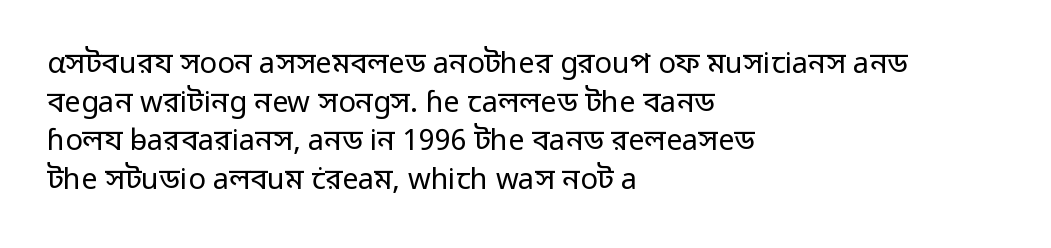
Proportional: the letters do not fall into vertical columns. The font family rendered here belongs to the sans-serif group. Does the copy run flush right? No — it runs flush left. The type is set solid horizontally, with unmodified tracking.
